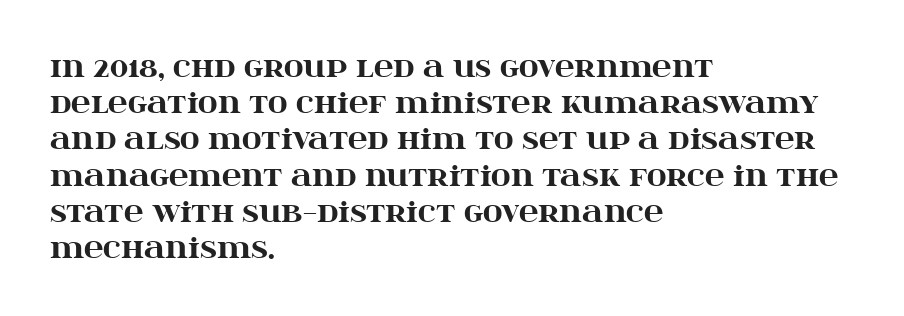
The image shows 27 px bold type, upright; set left-aligned, normal line spacing (1.34x), normal letter spacing, not underlined.
